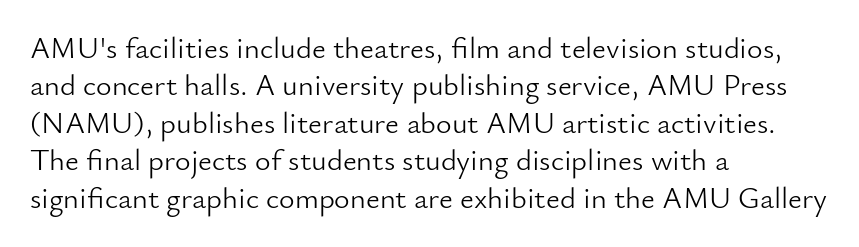
Q: Is the text bold? A: No.
Q: Is the text italic (slanted)? A: No, it is upright.
Q: Is the typeface a serif or a sans-serif typeface? A: Sans-serif.
Q: Is the text underlined? A: No.
Q: How is the paragraph aligned? A: Left-aligned.
Q: Is the spacing between letters normal or unusually wide? A: Normal.
Q: Is the spacing between lines tight, normal or loose? A: Normal.
Q: Width (condensed, normal, or wide)? A: Normal.
Q: Stroke contrast? A: Low.
Q: x-height? A: Small.
Q: Monospaced? A: No.
